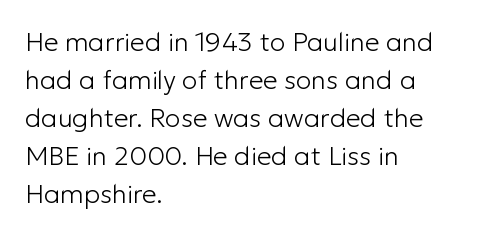
Q: Is the text bold? A: No.
Q: Is the text italic (slanted)? A: No, it is upright.
Q: Is the text underlined? A: No.
Q: How is the paragraph aligned? A: Left-aligned.
Q: Is the spacing between letters normal or unusually wide? A: Normal.
Q: Is the spacing between lines tight, normal or loose? A: Normal.
